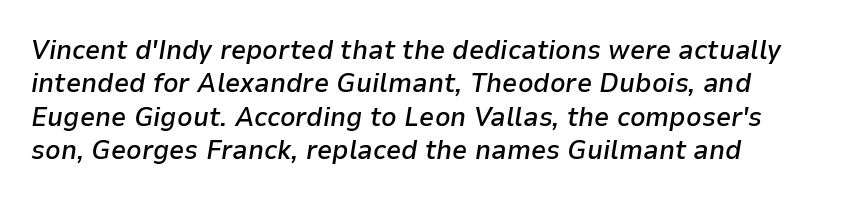
{"italic": "yes", "lean": "right", "slant_degrees": 9, "bold": "semi", "underline": "no", "line_spacing_ratio": 1.24, "letter_spacing": "normal", "letter_spacing_em": 0.0, "glyph_px": 27}
